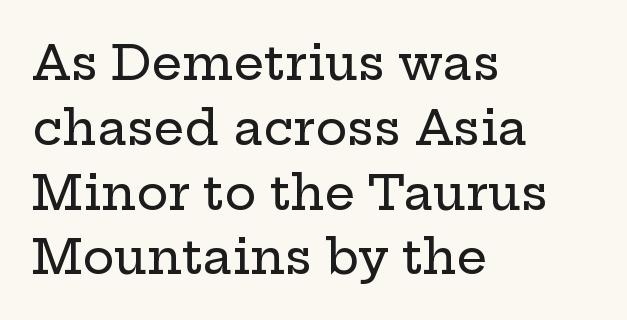
Q: Is the text italic (slanted)? A: No, it is upright.
Q: Is the typeface a serif or a sans-serif typeface? A: Serif.
Q: Is the text underlined? A: No.
Q: How is the paragraph aligned? A: Left-aligned.
Q: Is the spacing between letters normal or unusually wide? A: Normal.
Q: Is the spacing between lines tight, normal or loose? A: Normal.
Q: Width (condensed, normal, or wide)? A: Wide.
Q: Stroke contrast? A: Low.
Q: x-height? A: Medium.
Q: Monospaced? A: No.
